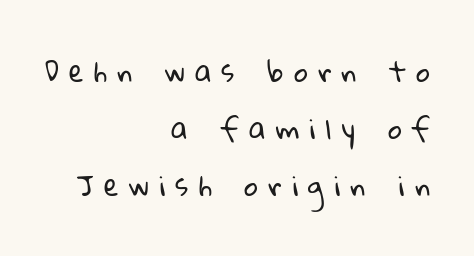
{"bold": "no", "underline": "no", "align": "right", "line_spacing": "loose", "line_spacing_ratio": 2.11, "letter_spacing": "wide", "letter_spacing_em": 0.38, "glyph_px": 27}
